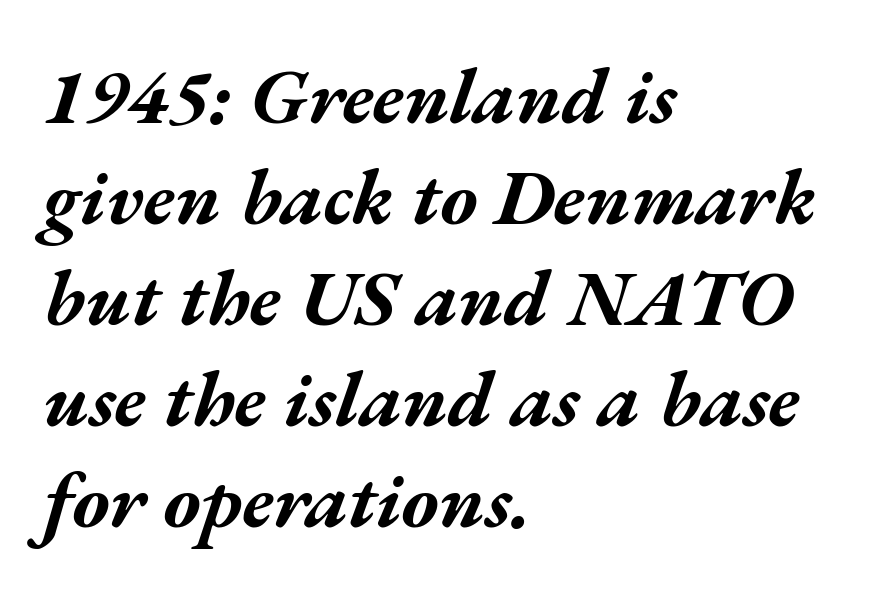
Think of a printed novel: that variable character pitch is what you see here. Vertically, the passage feels balanced, rows spaced as you'd expect. Observe the ordinary spacing: letters are neighbours, not strangers. Would a proofreader flag this as italicized? Yes. Each row of text sits above clean, open space.
